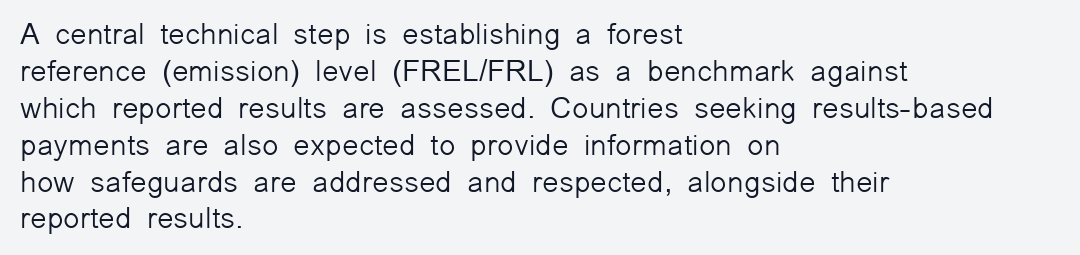
{"serif": "no", "italic": "no", "bold": "no", "weight": "light", "width": "normal", "stroke_contrast": "low", "x_height": "medium", "monospaced": "no", "underline": "no", "align": "left", "line_spacing_ratio": 1.23, "letter_spacing": "normal", "letter_spacing_em": 0.0, "glyph_px": 30}
